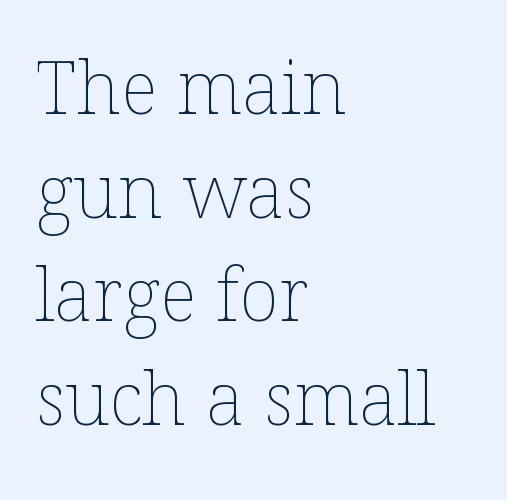
The image shows 74 px thin type, upright; set left-aligned, normal line spacing (1.4x), normal letter spacing, not underlined; low stroke contrast and a medium x-height.
